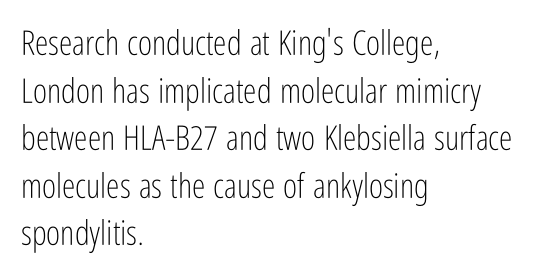
The image shows 34 px light, condensed sans-serif type, upright; set left-aligned, normal line spacing (1.4x), normal letter spacing, not underlined; low stroke contrast and a medium x-height.
